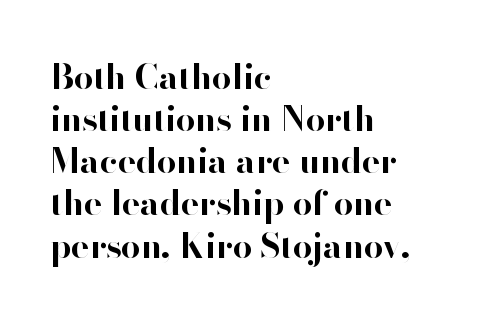
Q: Is the text bold? A: Yes.
Q: Is the text italic (slanted)? A: No, it is upright.
Q: Is the typeface a serif or a sans-serif typeface? A: Sans-serif.
Q: Is the text underlined? A: No.
Q: How is the paragraph aligned? A: Left-aligned.
Q: Is the spacing between letters normal or unusually wide? A: Normal.
Q: Width (condensed, normal, or wide)? A: Normal.
Q: Stroke contrast? A: High.
Q: x-height? A: Small.
Q: Monospaced? A: No.
